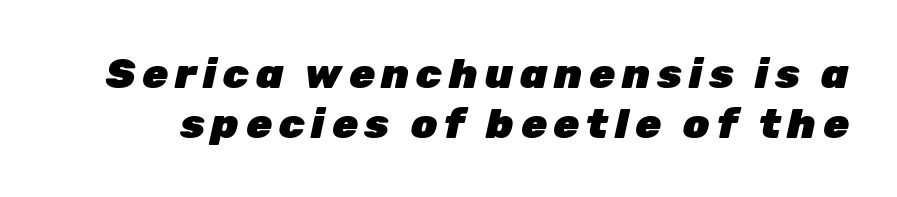
The image shows 42 px heavy type, italic (leaning right); set line spacing 1.19x, not underlined; low stroke contrast and a medium x-height.
